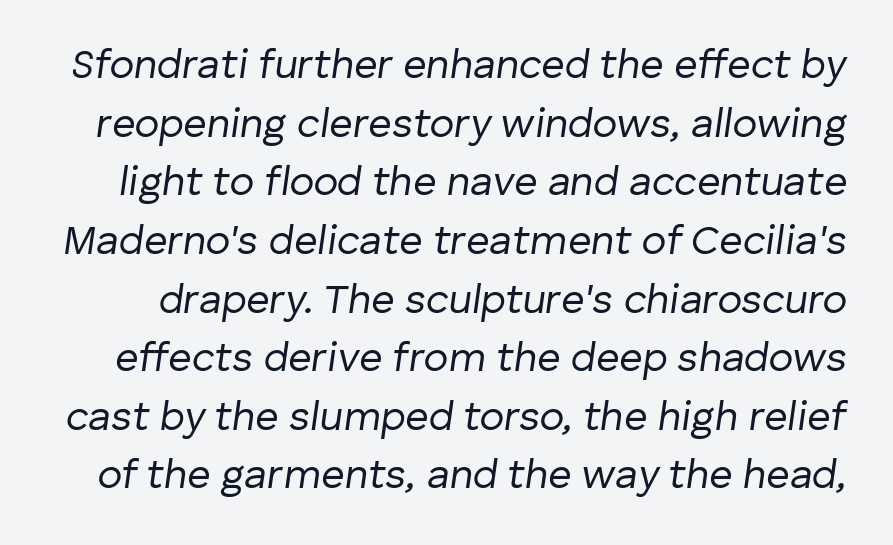
{"italic": "yes", "lean": "right", "slant_degrees": 8, "bold": "no", "weight": "regular", "width": "normal", "stroke_contrast": "low", "x_height": "medium", "monospaced": "no", "underline": "no", "line_spacing": "normal", "line_spacing_ratio": 1.43, "letter_spacing": "normal", "letter_spacing_em": 0.0, "glyph_px": 41}
